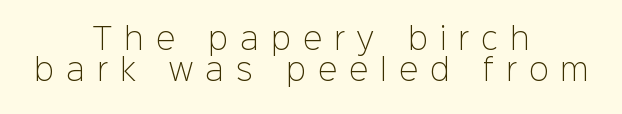
{"serif": "no", "italic": "no", "bold": "no", "weight": "light", "width": "normal", "stroke_contrast": "low", "x_height": "medium", "monospaced": "no", "underline": "no", "align": "center", "line_spacing": "tight", "line_spacing_ratio": 1.07, "letter_spacing": "wide", "letter_spacing_em": 0.42, "glyph_px": 29}
